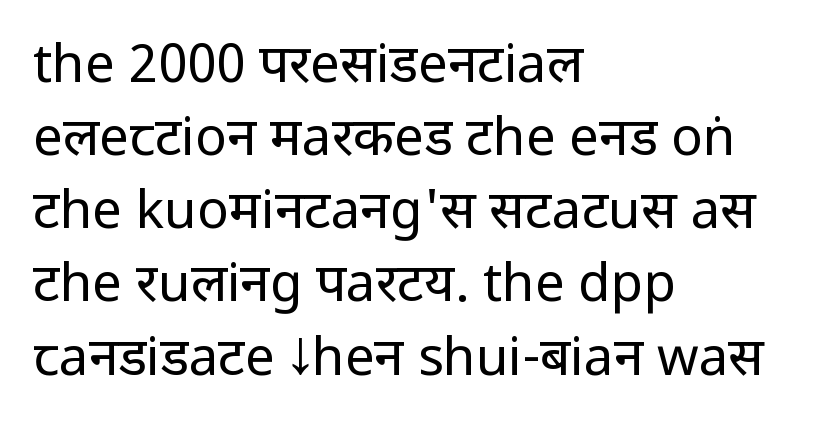
The gap between lines stays unmarked. This sample uses plain, unmodified letter spacing. A normal amount of white space separates one row of letters from the next. Does the copy run flush right? No — it runs flush left.
